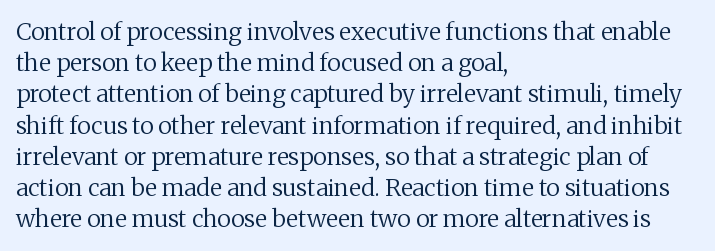
The image shows 24 px text type, upright; set left-aligned, normal line spacing (1.3x), normal letter spacing, not underlined.
